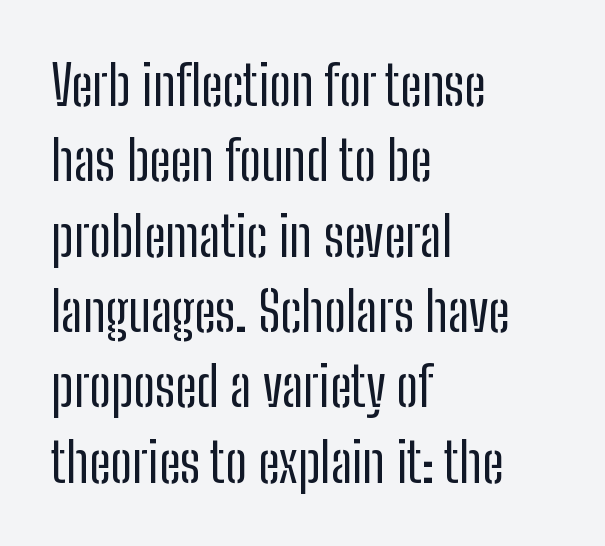
{"serif": "no", "italic": "no", "bold": "no", "weight": "regular", "width": "condensed", "stroke_contrast": "low", "x_height": "medium", "monospaced": "no", "underline": "no", "align": "left", "line_spacing": "normal", "line_spacing_ratio": 1.37, "letter_spacing": "normal", "letter_spacing_em": 0.0, "glyph_px": 55}
